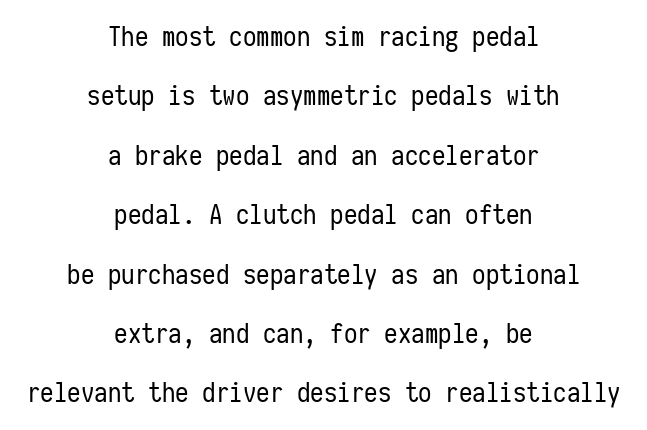
{"italic": "no", "bold": "no", "underline": "no", "align": "center", "line_spacing": "loose", "line_spacing_ratio": 2.2, "letter_spacing": "normal", "letter_spacing_em": 0.0, "glyph_px": 27}
